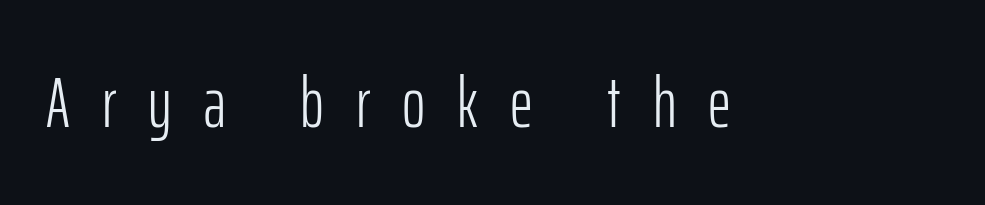
Q: Is the text bold? A: No.
Q: Is the text italic (slanted)? A: No, it is upright.
Q: Is the typeface a serif or a sans-serif typeface? A: Sans-serif.
Q: Is the text underlined? A: No.
Q: Is the spacing between letters normal or unusually wide? A: Unusually wide.
Q: Width (condensed, normal, or wide)? A: Condensed.
Q: Stroke contrast? A: Low.
Q: x-height? A: Medium.
Q: Monospaced? A: No.
